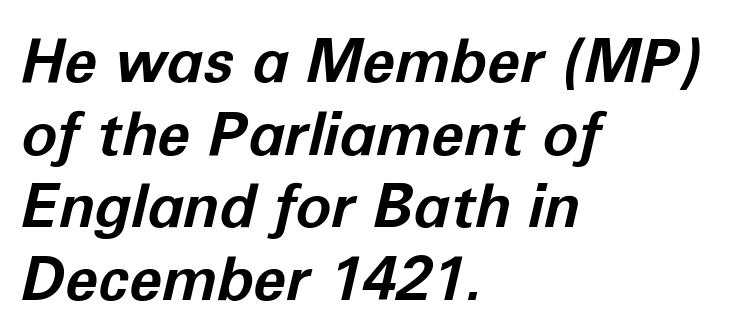
The passage shown is not underscored anywhere. The lines are quadded left. A typesetter would call this zero additional tracking. The glyphs have the mass of a bold cut. The letters are slanted; this is an italic face.
